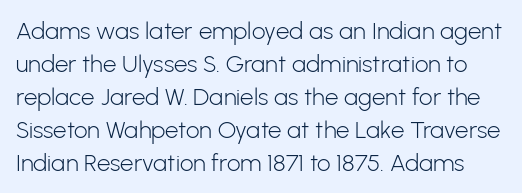
The image shows 24 px text type, upright; set normal line spacing (1.37x), normal letter spacing, not underlined.
